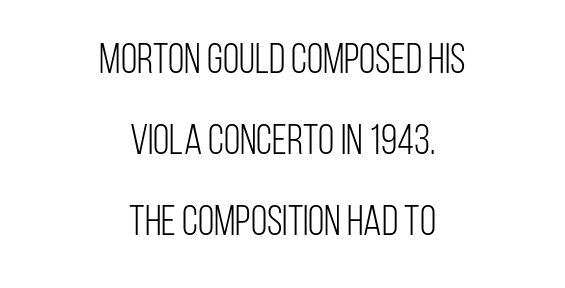
{"serif": "no", "italic": "no", "bold": "no", "weight": "light", "width": "condensed", "stroke_contrast": "low", "x_height": "large", "monospaced": "no", "underline": "no", "align": "center", "line_spacing": "loose", "line_spacing_ratio": 1.93, "letter_spacing": "normal", "letter_spacing_em": 0.0, "glyph_px": 42}
